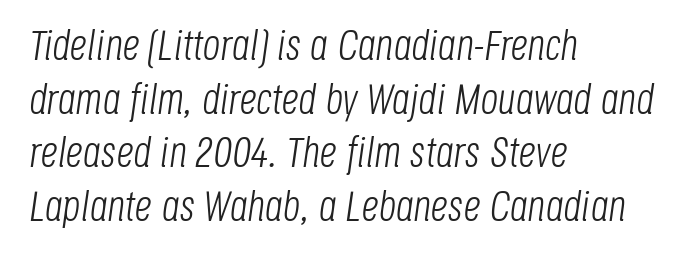
Here the designer chose a conventional face with non-uniform glyph widths. Each row of text sits above clean, open space. The paragraph shown leans on its left margin. Leading: standard. A quiet, ordinary-to-light weight characterises the typeface.
